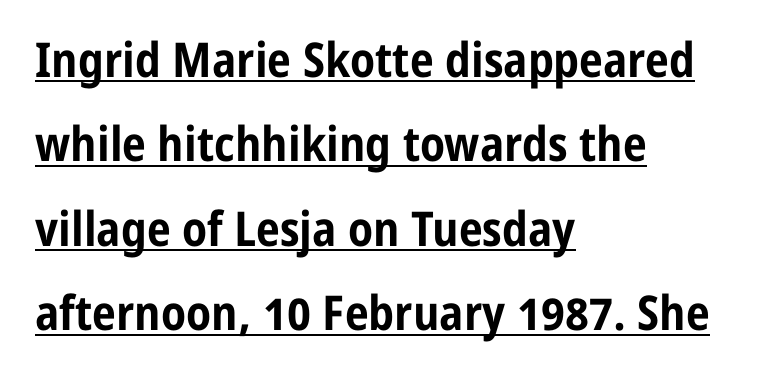
Check the space under the baseline: a stroke is drawn there. A full-strength bold gives these letters their thick strokes. The setting favours the left margin, as ordinary paragraphs usually do. The specimen reads as upright at a glance. The passage shown is typeset with a sans-serif family.
